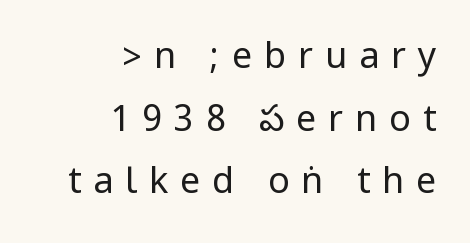
Q: Is the text bold? A: No.
Q: Is the text italic (slanted)? A: No, it is upright.
Q: Is the typeface a serif or a sans-serif typeface? A: Sans-serif.
Q: Is the text underlined? A: No.
Q: How is the paragraph aligned? A: Right-aligned.
Q: Is the spacing between letters normal or unusually wide? A: Unusually wide.
Q: Width (condensed, normal, or wide)? A: Condensed.
Q: Stroke contrast? A: Low.
